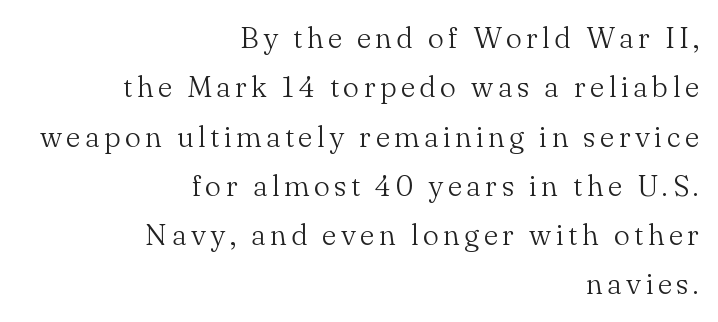
{"serif": "yes", "italic": "no", "bold": "no", "weight": "light", "width": "normal", "stroke_contrast": "medium", "x_height": "small", "monospaced": "no", "underline": "no", "align": "right", "line_spacing": "normal", "line_spacing_ratio": 1.7, "glyph_px": 29}
